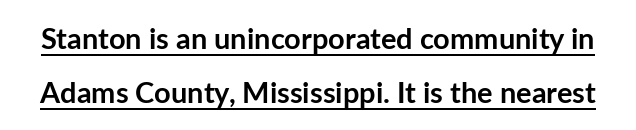
Q: Is the text bold? A: Yes.
Q: Is the text italic (slanted)? A: No, it is upright.
Q: Is the typeface a serif or a sans-serif typeface? A: Sans-serif.
Q: Is the text underlined? A: Yes.
Q: Is the spacing between letters normal or unusually wide? A: Normal.
Q: Width (condensed, normal, or wide)? A: Normal.
Q: Stroke contrast? A: Low.
Q: x-height? A: Medium.
Q: Monospaced? A: No.
